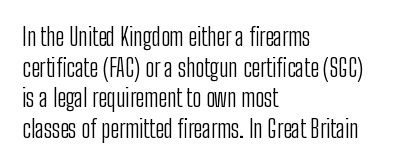
{"italic": "no", "bold": "no", "underline": "no", "align": "left", "line_spacing": "normal", "line_spacing_ratio": 1.28, "letter_spacing": "normal", "letter_spacing_em": 0.0, "glyph_px": 24}
